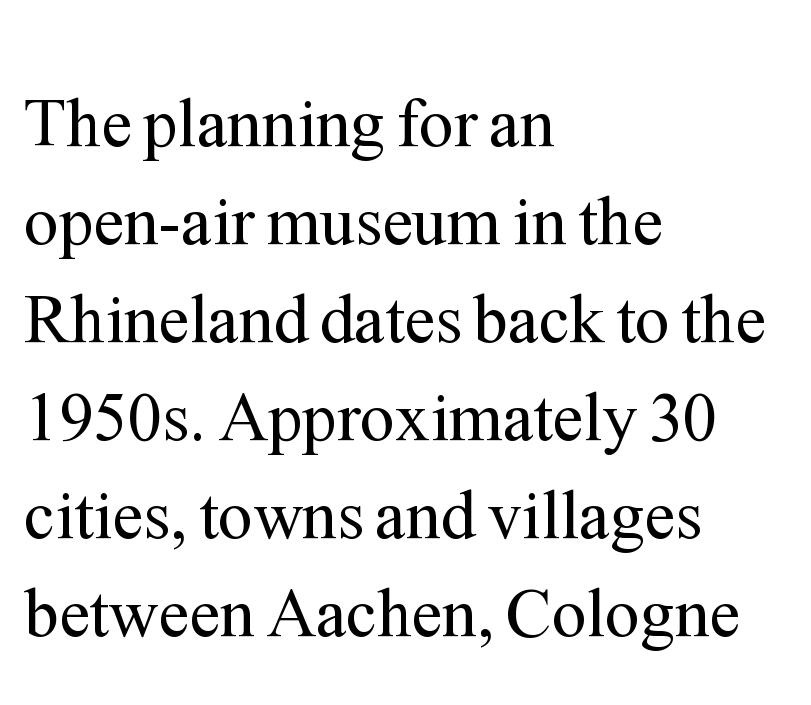
The lines are quadded left. Nope, not italic — everything's standing straight. A typesetter would call this leading conventional body-copy spacing. Character widths vary here, with narrow letters taking less room than wide ones. This is serif lettering, the kind often seen in printed books.
